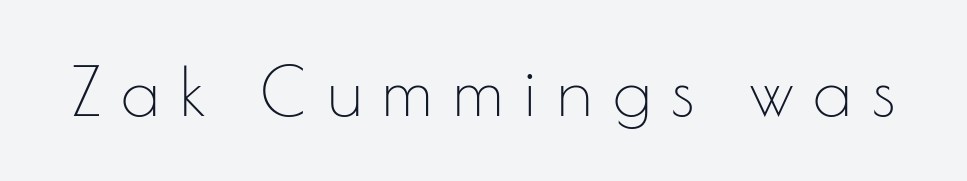
The image shows 67 px thin sans-serif type, upright; set unusually wide letter spacing (+0.3 em), not underlined; low stroke contrast and a small x-height.
